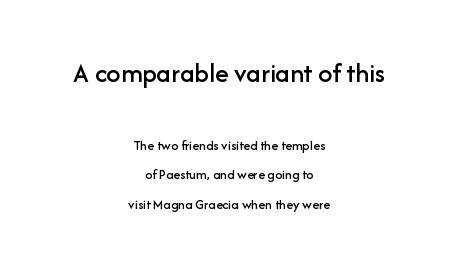
Q: Is the text italic (slanted)? A: No, it is upright.
Q: Is the typeface a serif or a sans-serif typeface? A: Sans-serif.
Q: Is the text underlined? A: No.
Q: How is the paragraph aligned? A: Centered.
Q: Is the spacing between letters normal or unusually wide? A: Normal.
Q: Is the spacing between lines tight, normal or loose? A: Loose.
Q: Which block of text is set in a larger size, the first (top) or the second (bottom)? A: The first (top) one.
Q: Width (condensed, normal, or wide)? A: Normal.
Q: Stroke contrast? A: Low.
Q: x-height? A: Medium.
Q: Monospaced? A: No.
